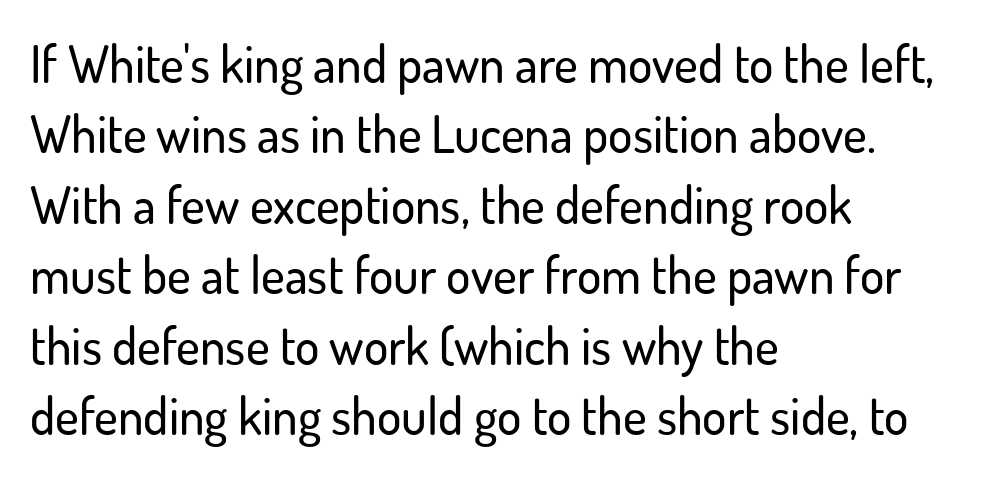
The image shows 51 px sans-serif type, upright; set left-aligned, normal line spacing (1.38x), normal letter spacing, not underlined; low stroke contrast and a small x-height.
